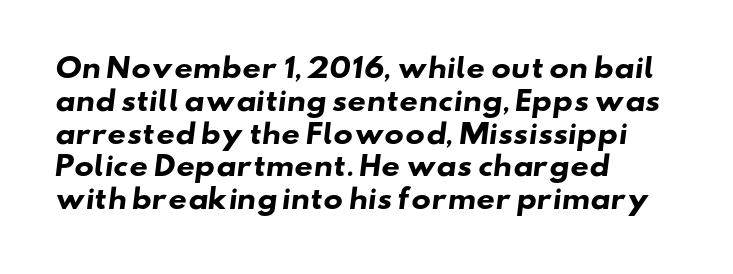
{"bold": "yes", "underline": "no", "align": "left", "line_spacing": "normal", "line_spacing_ratio": 1.26, "letter_spacing": "normal", "letter_spacing_em": 0.0, "glyph_px": 26}
